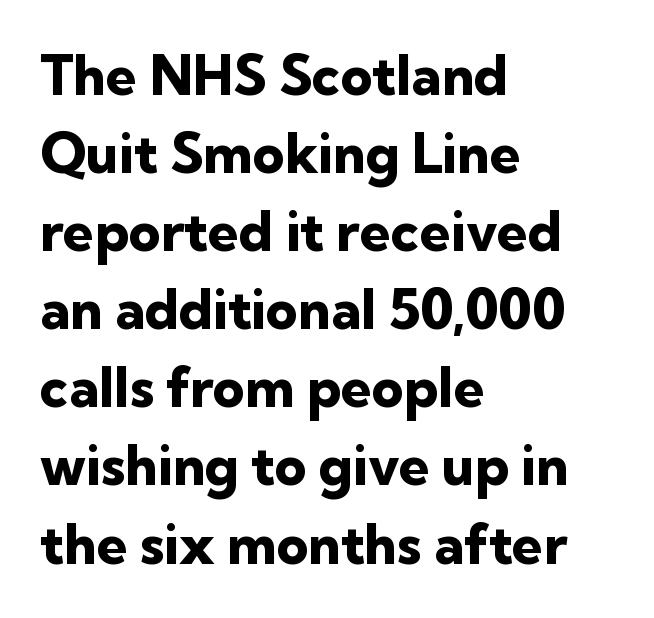
The image shows 55 px heavy sans-serif type, upright; set left-aligned, normal line spacing (1.42x), normal letter spacing, not underlined; low stroke contrast and a medium x-height.
